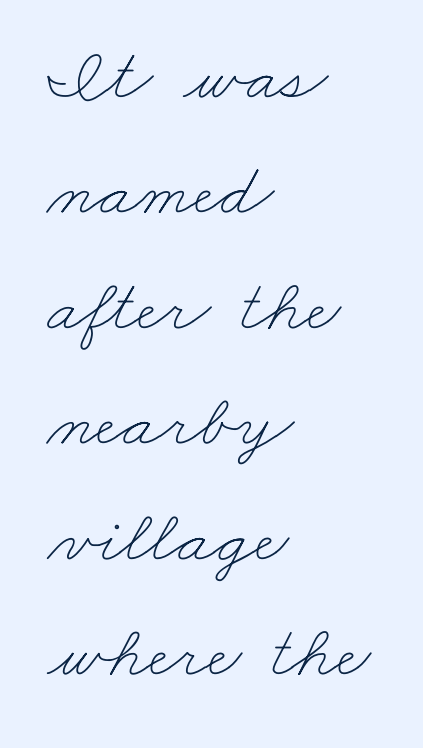
{"bold": "no", "weight": "thin", "width": "wide", "stroke_contrast": "low", "x_height": "small", "monospaced": "no", "underline": "no", "align": "left", "line_spacing": "normal", "line_spacing_ratio": 1.54, "letter_spacing": "normal", "letter_spacing_em": 0.0, "glyph_px": 75}
